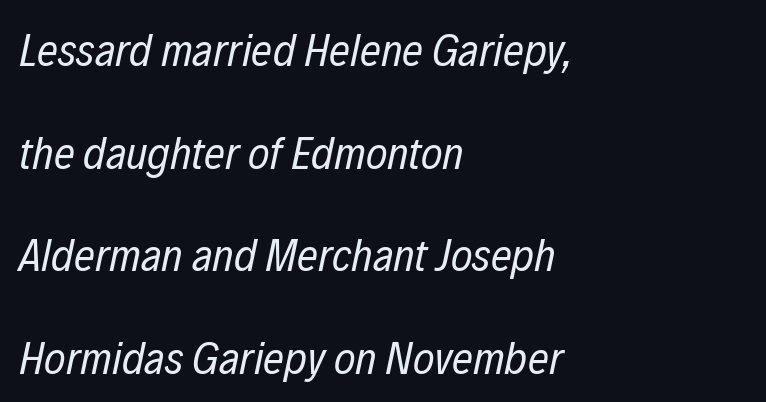
Q: Is the text bold? A: No.
Q: Is the text italic (slanted)? A: Yes, it leans right by about 12 degrees.
Q: Is the text underlined? A: No.
Q: How is the paragraph aligned? A: Left-aligned.
Q: Is the spacing between letters normal or unusually wide? A: Normal.
Q: Is the spacing between lines tight, normal or loose? A: Loose.
Q: Width (condensed, normal, or wide)? A: Condensed.
Q: Stroke contrast? A: Low.
Q: x-height? A: Medium.
Q: Monospaced? A: No.
